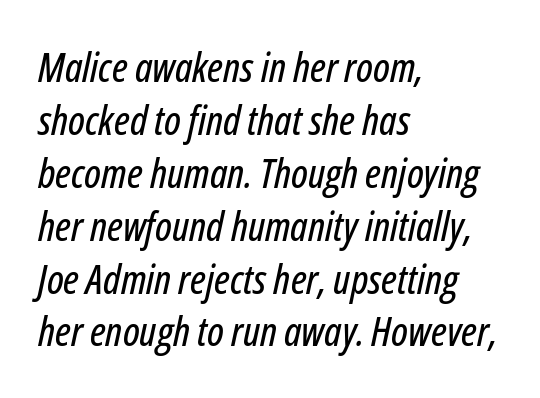
{"italic": "yes", "lean": "right", "slant_degrees": 12, "width": "condensed", "stroke_contrast": "low", "x_height": "medium", "monospaced": "no", "underline": "no", "align": "left", "line_spacing": "normal", "line_spacing_ratio": 1.29, "letter_spacing": "normal", "letter_spacing_em": 0.0, "glyph_px": 41}
